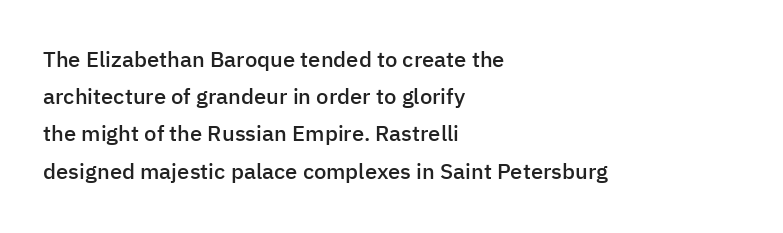
The image shows 22 px text type, upright; set left-aligned, normal line spacing (1.69x), normal letter spacing, not underlined.
